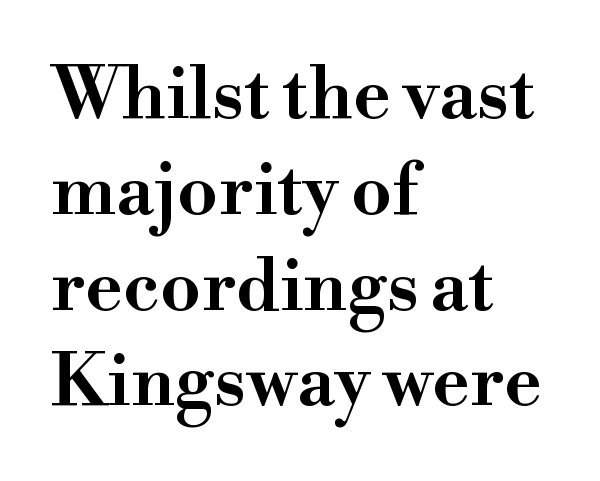
The image shows 72 px wide serif type, upright; set left-aligned, normal line spacing (1.33x), normal letter spacing, not underlined; high stroke contrast and a small x-height.
